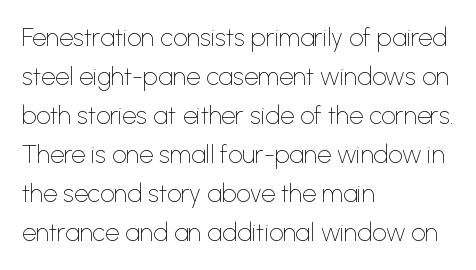
The space between consecutive lines is moderate. In terms of letterspacing, this is plain default setting. This rendering features lettering with no underline. Is the stroke heavy? The answer is a plain regular-or-lighter.
